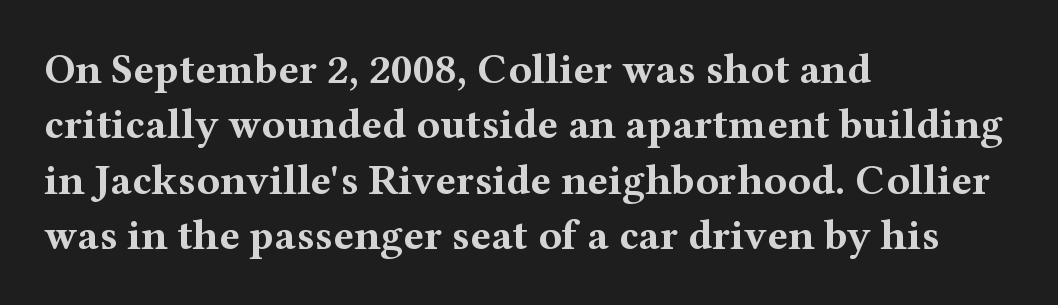
{"serif": "yes", "italic": "no", "bold": "yes", "weight": "bold", "width": "wide", "stroke_contrast": "medium", "x_height": "medium", "monospaced": "no", "underline": "no", "align": "left", "line_spacing": "normal", "line_spacing_ratio": 1.29, "letter_spacing": "normal", "letter_spacing_em": 0.0, "glyph_px": 43}
